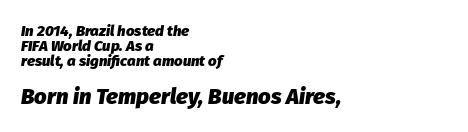
Each word holds together tightly as a unit, with standard inter-letter gaps. Is the type bold? Yes — the strokes are clearly thick and heavy. The gap between lines stays unmarked. In terms of leading, this rendering errs on the cramped side. Tall strokes in this sample are angled rather than plumb.
